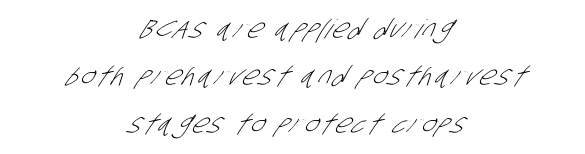
{"bold": "no", "underline": "no", "align": "center", "line_spacing_ratio": 1.82, "glyph_px": 26}
